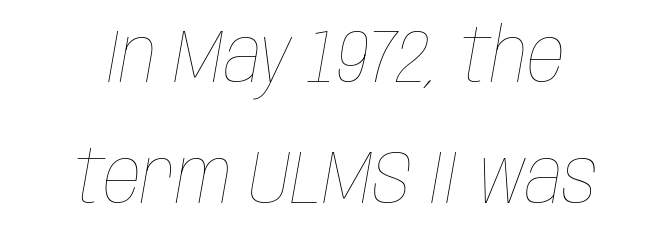
Q: Is the text bold? A: No.
Q: Is the text italic (slanted)? A: Yes, it leans right by about 10 degrees.
Q: Is the text underlined? A: No.
Q: How is the paragraph aligned? A: Centered.
Q: Is the spacing between letters normal or unusually wide? A: Normal.
Q: Is the spacing between lines tight, normal or loose? A: Normal.
Q: Width (condensed, normal, or wide)? A: Condensed.
Q: Stroke contrast? A: Low.
Q: x-height? A: Large.
Q: Monospaced? A: No.
